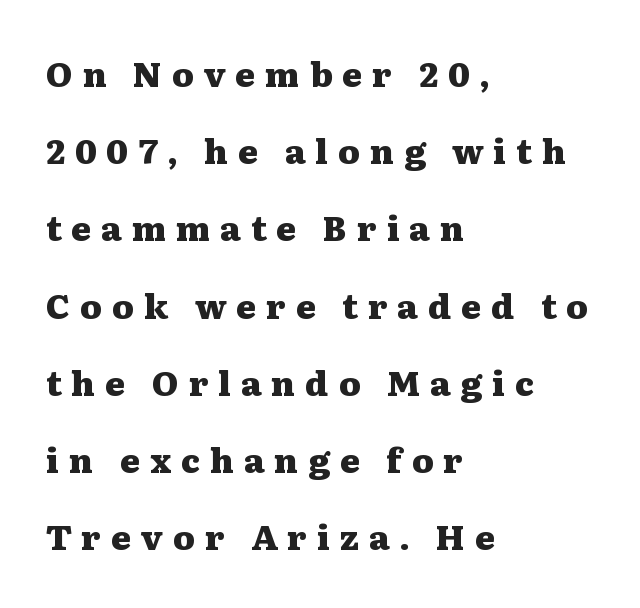
Q: Is the text bold? A: Yes.
Q: Is the text italic (slanted)? A: No, it is upright.
Q: Is the typeface a serif or a sans-serif typeface? A: Serif.
Q: Is the text underlined? A: No.
Q: How is the paragraph aligned? A: Left-aligned.
Q: Is the spacing between letters normal or unusually wide? A: Unusually wide.
Q: Is the spacing between lines tight, normal or loose? A: Loose.
Q: Width (condensed, normal, or wide)? A: Wide.
Q: Stroke contrast? A: Medium.
Q: x-height? A: Medium.
Q: Monospaced? A: No.
